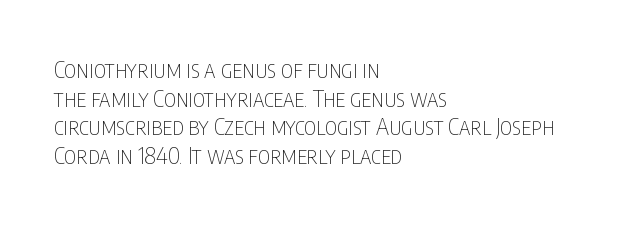
Q: Is the text bold? A: No.
Q: Is the text italic (slanted)? A: No, it is upright.
Q: Is the text underlined? A: No.
Q: How is the paragraph aligned? A: Left-aligned.
Q: Is the spacing between letters normal or unusually wide? A: Normal.
Q: Is the spacing between lines tight, normal or loose? A: Normal.
